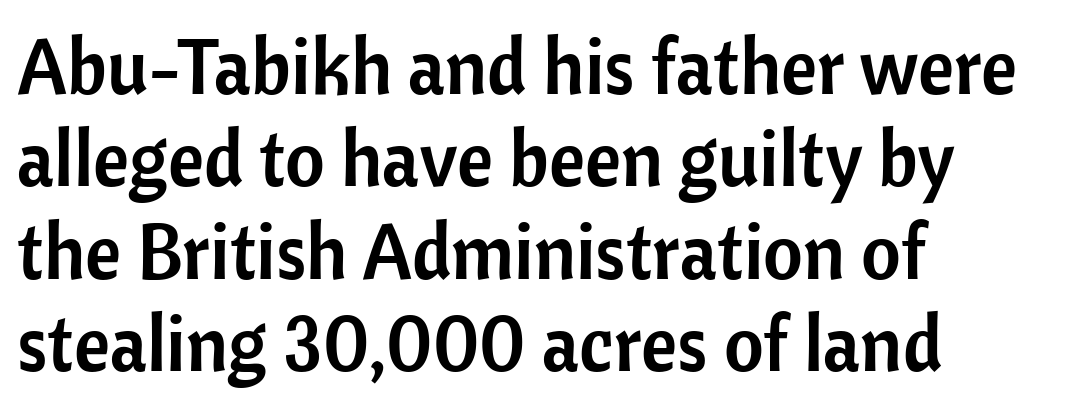
Q: Is the text italic (slanted)? A: No, it is upright.
Q: Is the typeface a serif or a sans-serif typeface? A: Sans-serif.
Q: Is the text underlined? A: No.
Q: How is the paragraph aligned? A: Left-aligned.
Q: Is the spacing between letters normal or unusually wide? A: Normal.
Q: Width (condensed, normal, or wide)? A: Normal.
Q: Stroke contrast? A: Low.
Q: x-height? A: Medium.
Q: Monospaced? A: No.
